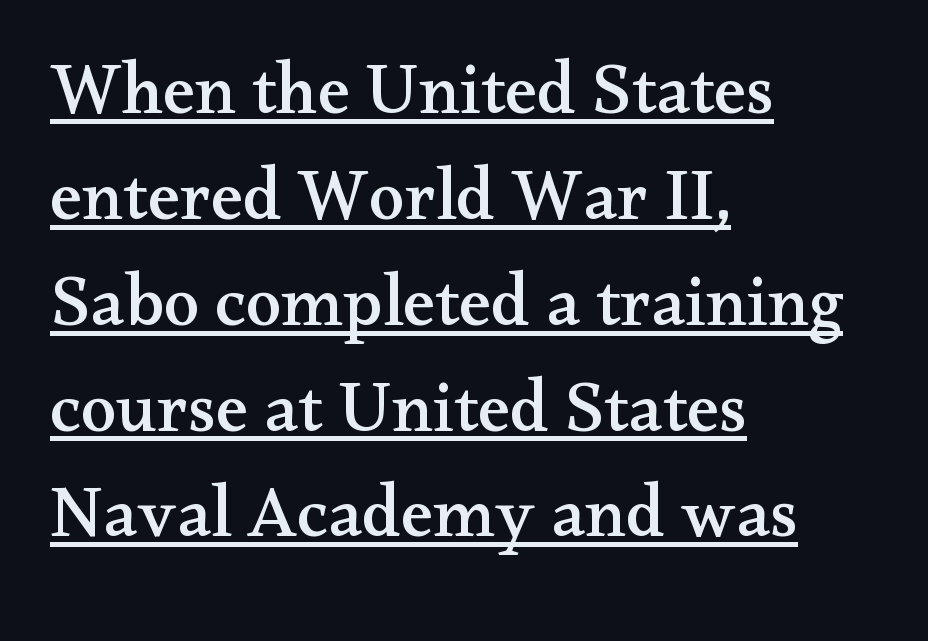
{"serif": "yes", "italic": "no", "width": "wide", "stroke_contrast": "medium", "x_height": "small", "monospaced": "no", "underline": "yes", "align": "left", "line_spacing": "normal", "line_spacing_ratio": 1.47, "letter_spacing": "normal", "letter_spacing_em": 0.0, "glyph_px": 72}
